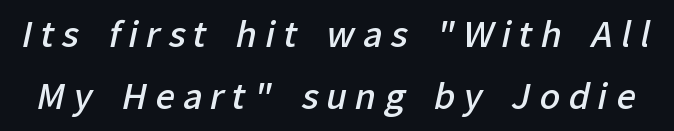
The image shows 34 px semibold sans-serif type; set line spacing 1.82x, unusually wide letter spacing (+0.24 em), not underlined; low stroke contrast and a medium x-height.
